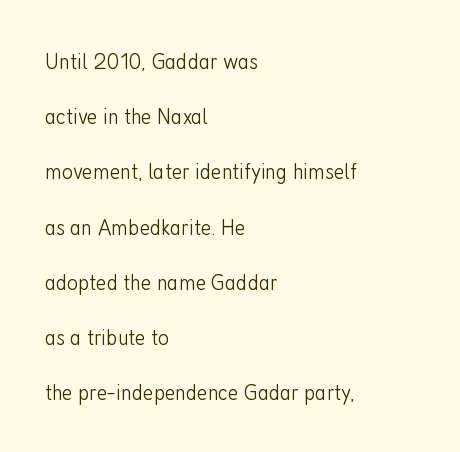
No word sits above an underline. The typesetting does not lean heavy: it is not bold. The lines in this sample share a left origin and differ only in where they stop. A roman cut, with each character standing at attention. How would I describe the line gaps? Wide and relaxed. The horizontal fit of the characters is conventional and even.
